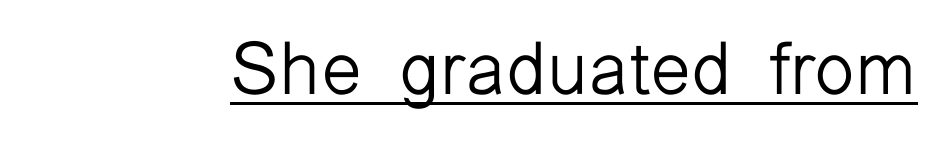
Q: Is the text bold? A: No.
Q: Is the text italic (slanted)? A: No, it is upright.
Q: Is the typeface a serif or a sans-serif typeface? A: Sans-serif.
Q: Is the text underlined? A: Yes.
Q: Is the spacing between letters normal or unusually wide? A: Normal.
Q: Width (condensed, normal, or wide)? A: Normal.
Q: Stroke contrast? A: Low.
Q: x-height? A: Medium.
Q: Monospaced? A: No.
